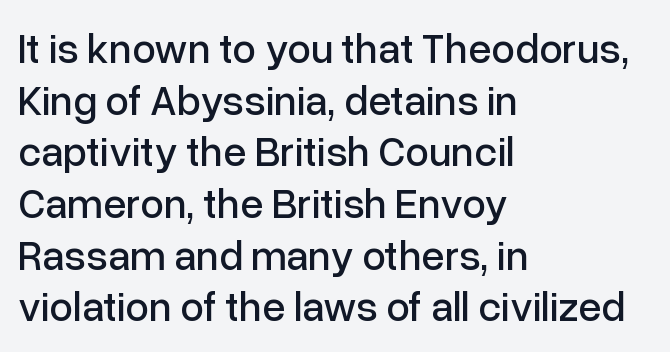
Q: Is the text italic (slanted)? A: No, it is upright.
Q: Is the typeface a serif or a sans-serif typeface? A: Sans-serif.
Q: Is the text underlined? A: No.
Q: How is the paragraph aligned? A: Left-aligned.
Q: Is the spacing between letters normal or unusually wide? A: Normal.
Q: Width (condensed, normal, or wide)? A: Normal.
Q: Stroke contrast? A: Low.
Q: x-height? A: Medium.
Q: Monospaced? A: No.
